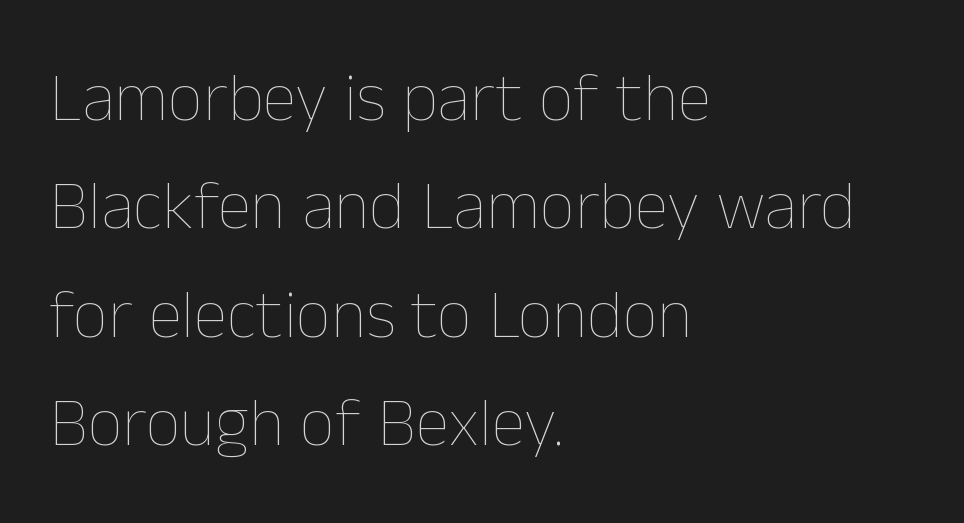
The passage shown is not underscored anywhere. Evenly set lines give the paragraph a standard silhouette. Notice how the passage keeps a crisp vertical edge on the left only. Each word holds together tightly as a unit, with standard inter-letter gaps. Is the stroke heavy? The answer is a plain regular-or-lighter. When letters stand straight like this, we call the style roman or upright.
